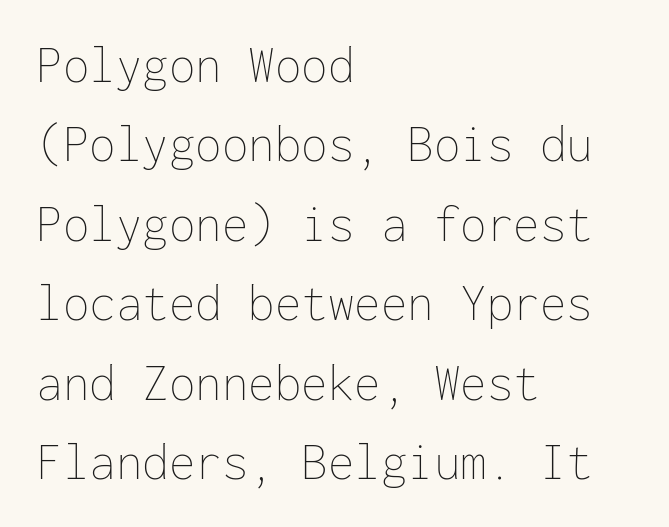
The image shows 53 px thin type, upright, monospaced; set left-aligned, normal line spacing (1.5x), normal letter spacing, not underlined; low stroke contrast and a medium x-height.
